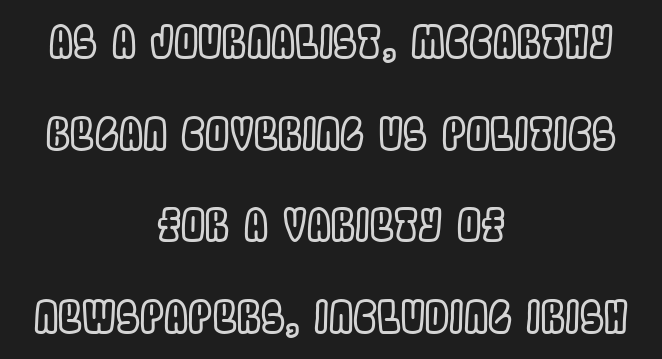
Q: Is the text italic (slanted)? A: No, it is upright.
Q: Is the text underlined? A: No.
Q: How is the paragraph aligned? A: Centered.
Q: Is the spacing between letters normal or unusually wide? A: Normal.
Q: Is the spacing between lines tight, normal or loose? A: Loose.
Q: Width (condensed, normal, or wide)? A: Condensed.
Q: x-height? A: Large.
Q: Monospaced? A: No.
